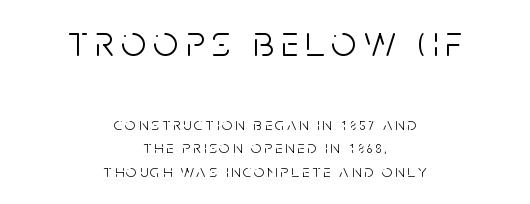
Q: Is the text bold? A: No.
Q: Is the text italic (slanted)? A: No, it is upright.
Q: Is the typeface a serif or a sans-serif typeface? A: Sans-serif.
Q: Is the text underlined? A: No.
Q: How is the paragraph aligned? A: Centered.
Q: Is the spacing between lines tight, normal or loose? A: Normal.
Q: Which block of text is set in a larger size, the first (top) or the second (bottom)? A: The first (top) one.
Q: Width (condensed, normal, or wide)? A: Condensed.
Q: Stroke contrast? A: Low.
Q: x-height? A: Large.
Q: Monospaced? A: No.
